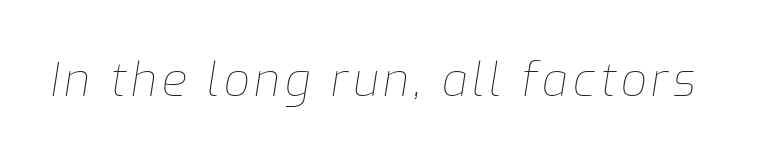
Q: Is the text bold? A: No.
Q: Is the text italic (slanted)? A: Yes, it leans right by about 9 degrees.
Q: Is the text underlined? A: No.
Q: Width (condensed, normal, or wide)? A: Normal.
Q: Stroke contrast? A: Low.
Q: x-height? A: Medium.
Q: Monospaced? A: No.
